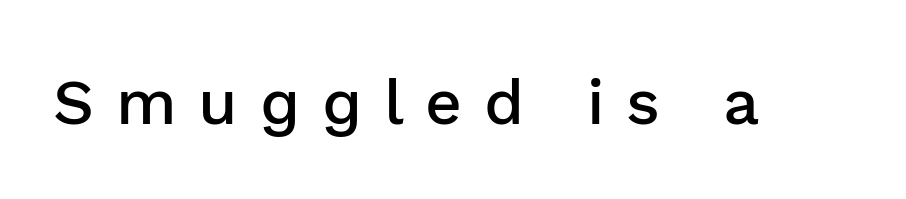
The image shows 64 px semibold sans-serif type, upright; set unusually wide letter spacing (+0.34 em), not underlined; low stroke contrast and a medium x-height.
